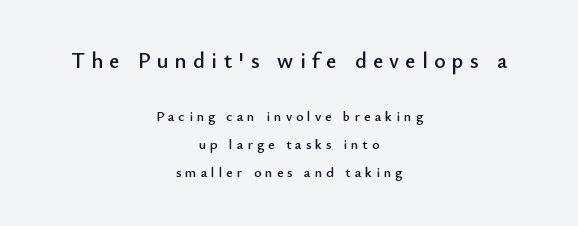
Q: Is the text italic (slanted)? A: No, it is upright.
Q: Is the text underlined? A: No.
Q: How is the paragraph aligned? A: Centered.
Q: Is the spacing between letters normal or unusually wide? A: Unusually wide.
Q: Is the spacing between lines tight, normal or loose? A: Loose.
Q: Which block of text is set in a larger size, the first (top) or the second (bottom)? A: The first (top) one.
